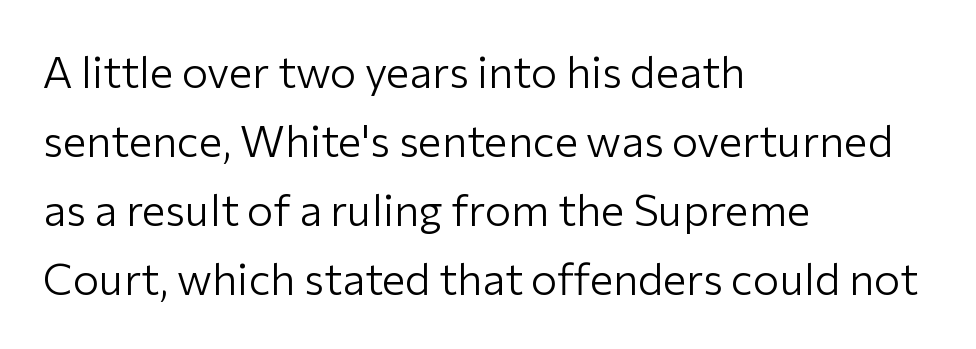
{"serif": "no", "italic": "no", "bold": "no", "weight": "light", "width": "normal", "stroke_contrast": "low", "x_height": "medium", "monospaced": "no", "underline": "no", "align": "left", "line_spacing": "normal", "line_spacing_ratio": 1.57, "letter_spacing": "normal", "letter_spacing_em": 0.0, "glyph_px": 44}
